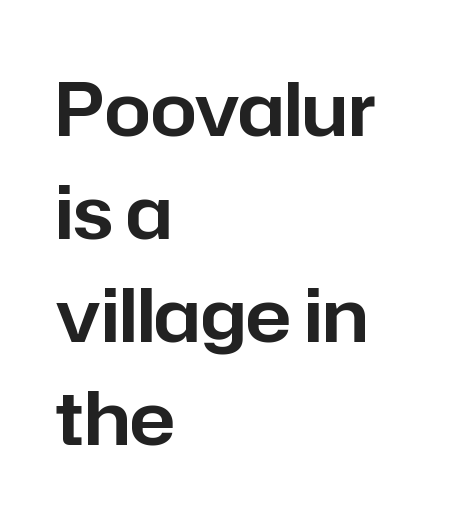
{"serif": "no", "italic": "no", "width": "normal", "stroke_contrast": "low", "x_height": "medium", "monospaced": "no", "underline": "no", "align": "left", "line_spacing": "normal", "line_spacing_ratio": 1.39, "letter_spacing": "normal", "letter_spacing_em": 0.0, "glyph_px": 74}
